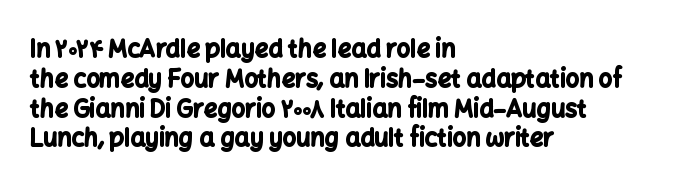
The image shows 24 px bold type, upright; set left-aligned, line spacing 1.24x, normal letter spacing, not underlined.
